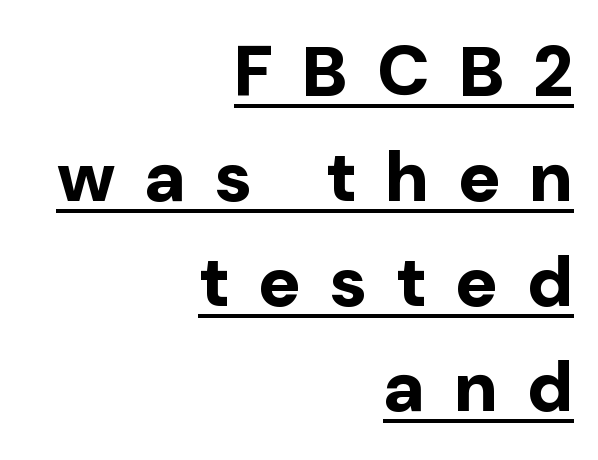
Q: Is the text bold? A: Yes.
Q: Is the text italic (slanted)? A: No, it is upright.
Q: Is the typeface a serif or a sans-serif typeface? A: Sans-serif.
Q: Is the text underlined? A: Yes.
Q: How is the paragraph aligned? A: Right-aligned.
Q: Is the spacing between letters normal or unusually wide? A: Unusually wide.
Q: Is the spacing between lines tight, normal or loose? A: Normal.
Q: Width (condensed, normal, or wide)? A: Normal.
Q: Stroke contrast? A: Low.
Q: x-height? A: Medium.
Q: Monospaced? A: No.
